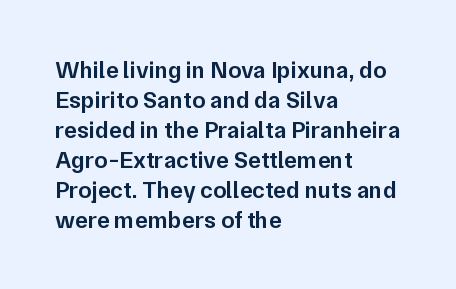
Unmarked baselines from the first word to the last. The leading is moderate, giving the passage an even texture. A bit beefed up — I'd call it semibold rather than bold. Horizontal alignment here is leftward, the default for most running prose. Style check: upright. Honestly, the letter spacing is just normal — you wouldn't notice it.
